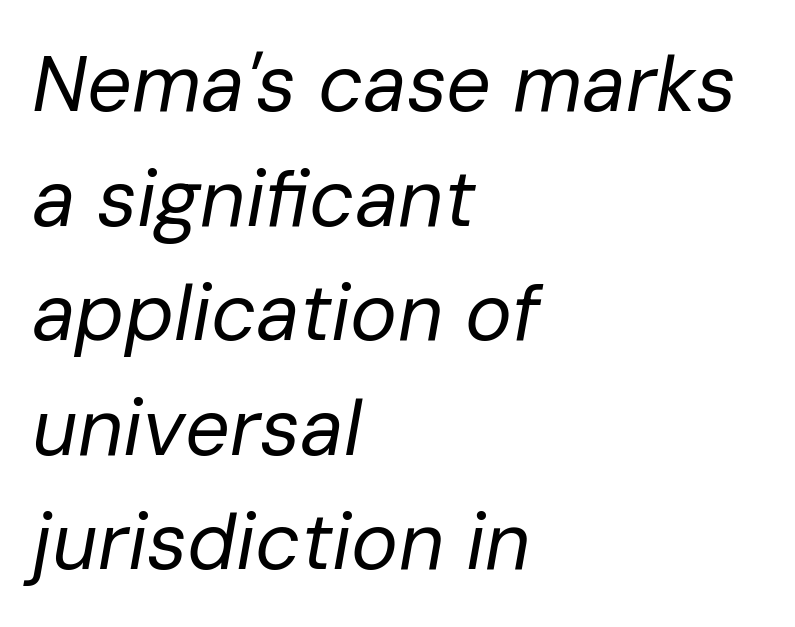
Q: Is the text bold? A: No.
Q: Is the text italic (slanted)? A: Yes, it leans right by about 10 degrees.
Q: Is the text underlined? A: No.
Q: How is the paragraph aligned? A: Left-aligned.
Q: Is the spacing between letters normal or unusually wide? A: Normal.
Q: Is the spacing between lines tight, normal or loose? A: Normal.
Q: Width (condensed, normal, or wide)? A: Normal.
Q: Stroke contrast? A: Low.
Q: x-height? A: Medium.
Q: Monospaced? A: No.
